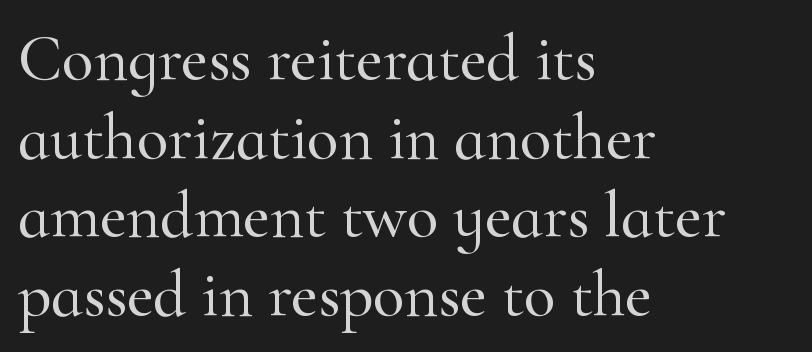
Q: Is the text italic (slanted)? A: No, it is upright.
Q: Is the typeface a serif or a sans-serif typeface? A: Serif.
Q: Is the text underlined? A: No.
Q: How is the paragraph aligned? A: Left-aligned.
Q: Is the spacing between letters normal or unusually wide? A: Normal.
Q: Width (condensed, normal, or wide)? A: Normal.
Q: Stroke contrast? A: High.
Q: x-height? A: Small.
Q: Monospaced? A: No.
